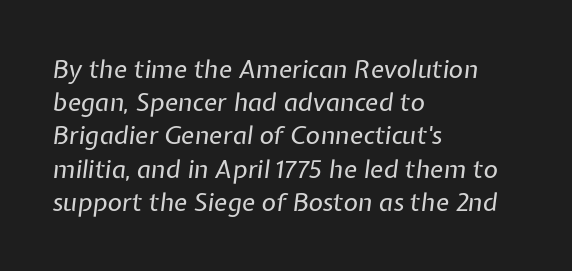
{"italic": "yes", "lean": "right", "slant_degrees": 7, "bold": "no", "underline": "no", "align": "left", "line_spacing": "normal", "line_spacing_ratio": 1.33, "letter_spacing": "normal", "letter_spacing_em": 0.0, "glyph_px": 25}
